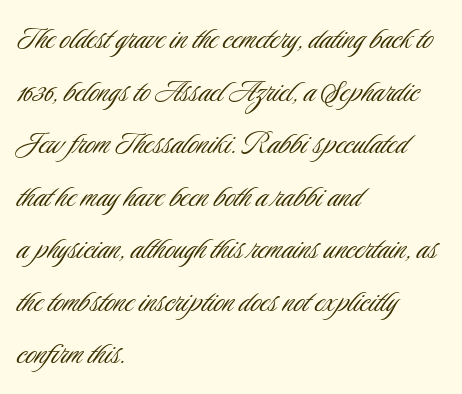
{"serif": "no", "bold": "no", "weight": "light", "width": "condensed", "stroke_contrast": "low", "x_height": "small", "monospaced": "no", "underline": "no", "align": "left", "line_spacing": "normal", "line_spacing_ratio": 1.46, "letter_spacing": "normal", "letter_spacing_em": 0.0, "glyph_px": 36}
